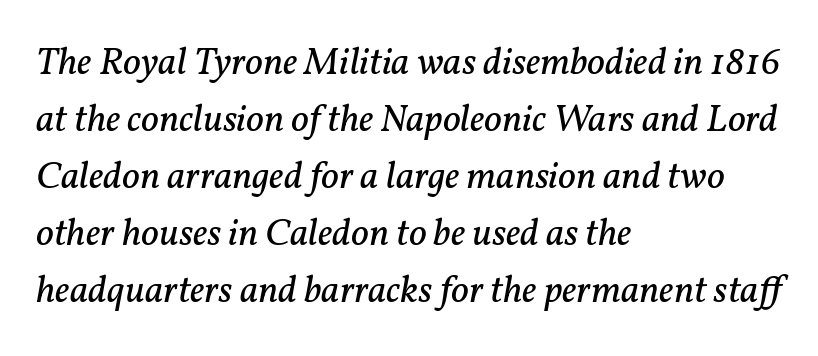
Q: Is the text bold? A: No.
Q: Is the text italic (slanted)? A: Yes, it leans right by about 11 degrees.
Q: Is the typeface a serif or a sans-serif typeface? A: Serif.
Q: Is the text underlined? A: No.
Q: How is the paragraph aligned? A: Left-aligned.
Q: Is the spacing between letters normal or unusually wide? A: Normal.
Q: Is the spacing between lines tight, normal or loose? A: Normal.
Q: Width (condensed, normal, or wide)? A: Normal.
Q: Stroke contrast? A: Low.
Q: x-height? A: Medium.
Q: Monospaced? A: No.
